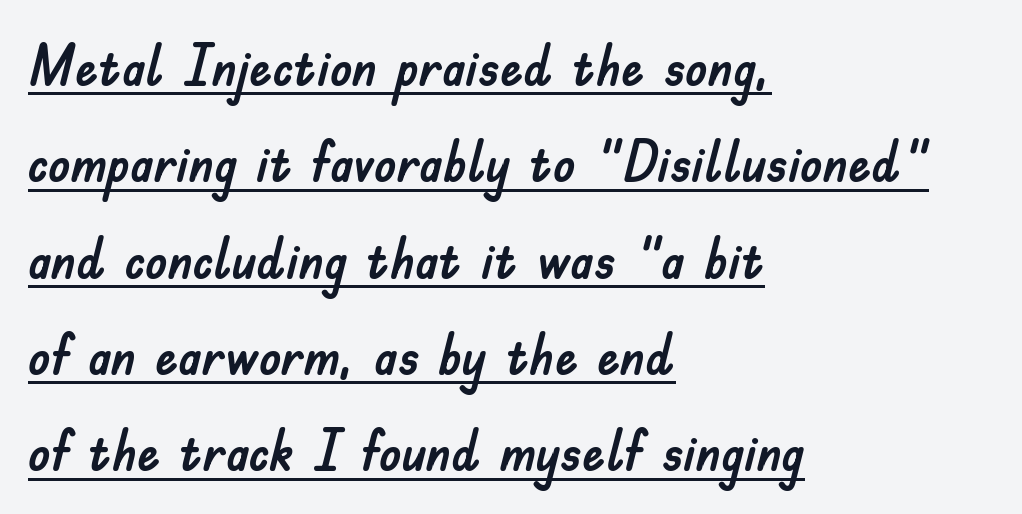
Q: Is the text italic (slanted)? A: Yes.
Q: Is the typeface a serif or a sans-serif typeface? A: Sans-serif.
Q: Is the text underlined? A: Yes.
Q: How is the paragraph aligned? A: Left-aligned.
Q: Is the spacing between letters normal or unusually wide? A: Normal.
Q: Is the spacing between lines tight, normal or loose? A: Normal.
Q: Width (condensed, normal, or wide)? A: Normal.
Q: Stroke contrast? A: Low.
Q: x-height? A: Small.
Q: Monospaced? A: No.
